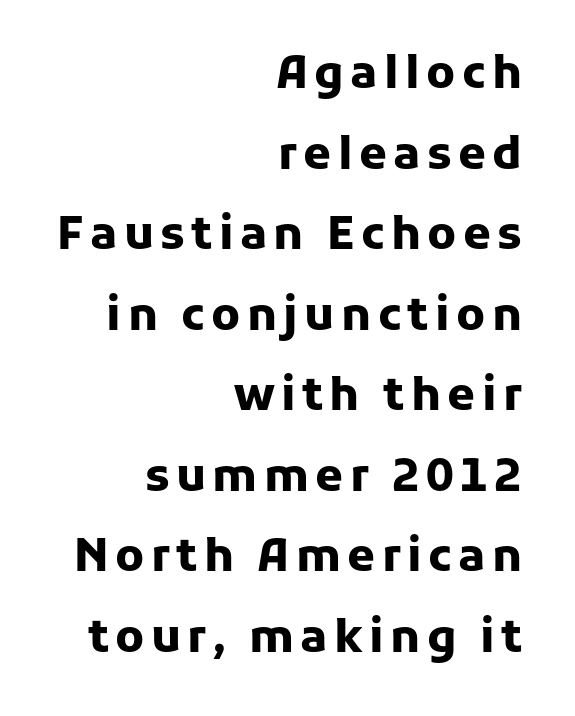
Q: Is the text bold? A: Yes.
Q: Is the text italic (slanted)? A: No, it is upright.
Q: Is the typeface a serif or a sans-serif typeface? A: Sans-serif.
Q: Is the text underlined? A: No.
Q: How is the paragraph aligned? A: Right-aligned.
Q: Width (condensed, normal, or wide)? A: Normal.
Q: Stroke contrast? A: Low.
Q: x-height? A: Medium.
Q: Monospaced? A: No.
